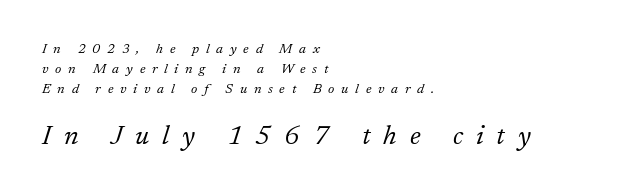
Q: Is the text bold? A: No.
Q: Is the text italic (slanted)? A: Yes, it leans right by about 17 degrees.
Q: Is the text underlined? A: No.
Q: How is the paragraph aligned? A: Left-aligned.
Q: Is the spacing between letters normal or unusually wide? A: Unusually wide.
Q: Is the spacing between lines tight, normal or loose? A: Normal.
Q: Which block of text is set in a larger size, the first (top) or the second (bottom)? A: The second (bottom) one.
